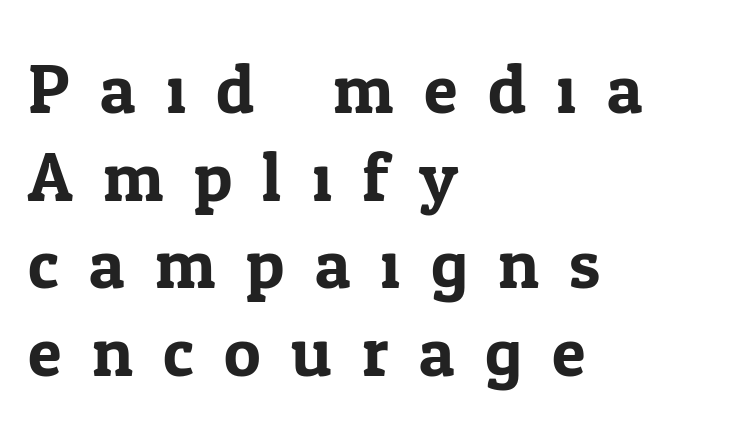
The image shows 69 px serif type, upright; set left-aligned, normal line spacing (1.27x), unusually wide letter spacing (+0.44 em), not underlined; low stroke contrast and a medium x-height.
